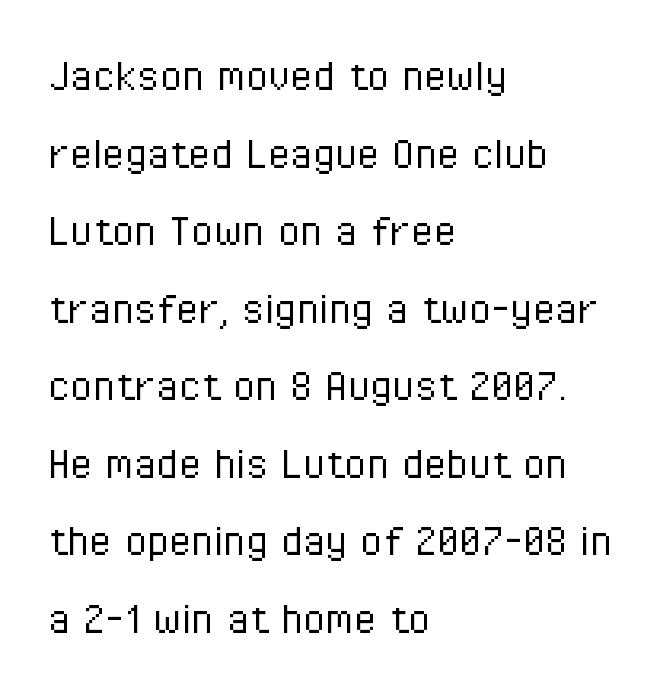
Q: Is the text bold? A: No.
Q: Is the text italic (slanted)? A: No, it is upright.
Q: Is the typeface a serif or a sans-serif typeface? A: Sans-serif.
Q: Is the text underlined? A: No.
Q: How is the paragraph aligned? A: Left-aligned.
Q: Is the spacing between letters normal or unusually wide? A: Normal.
Q: Is the spacing between lines tight, normal or loose? A: Normal.
Q: Width (condensed, normal, or wide)? A: Condensed.
Q: Stroke contrast? A: Low.
Q: x-height? A: Medium.
Q: Monospaced? A: No.
